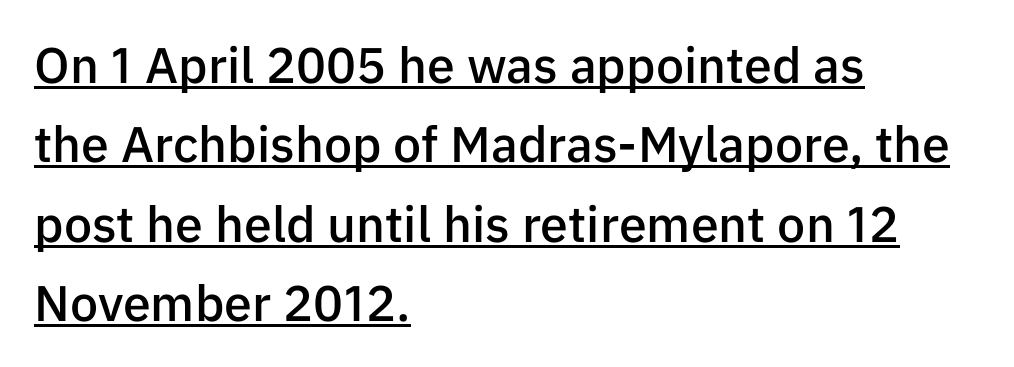
The image shows 50 px semibold sans-serif type, upright; set left-aligned, normal line spacing (1.59x), normal letter spacing, underlined; low stroke contrast and a medium x-height.
